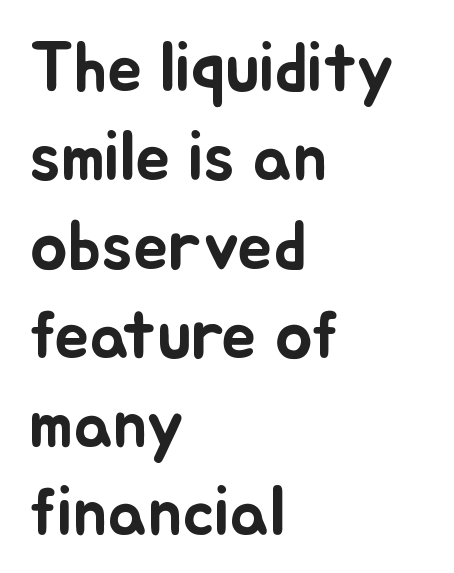
The image shows 70 px text type, upright; set left-aligned, normal line spacing (1.27x), normal letter spacing, not underlined; low stroke contrast and a small x-height.
